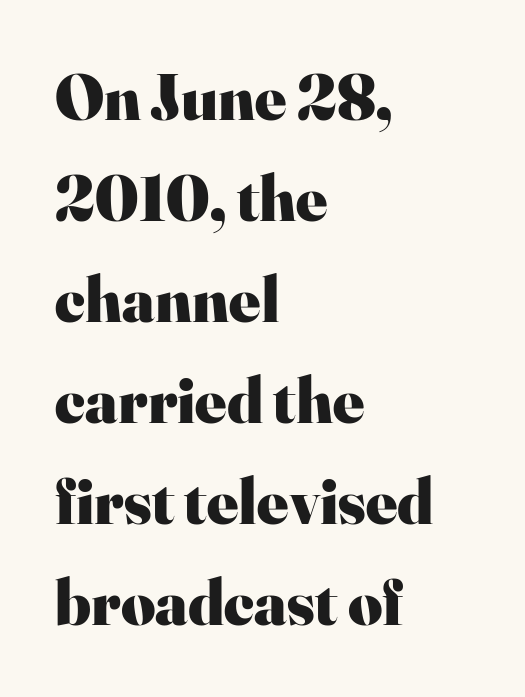
{"serif": "yes", "italic": "no", "bold": "yes", "weight": "heavy", "width": "normal", "stroke_contrast": "high", "x_height": "small", "monospaced": "no", "underline": "no", "align": "left", "line_spacing": "normal", "line_spacing_ratio": 1.53, "letter_spacing": "normal", "letter_spacing_em": 0.0, "glyph_px": 66}
